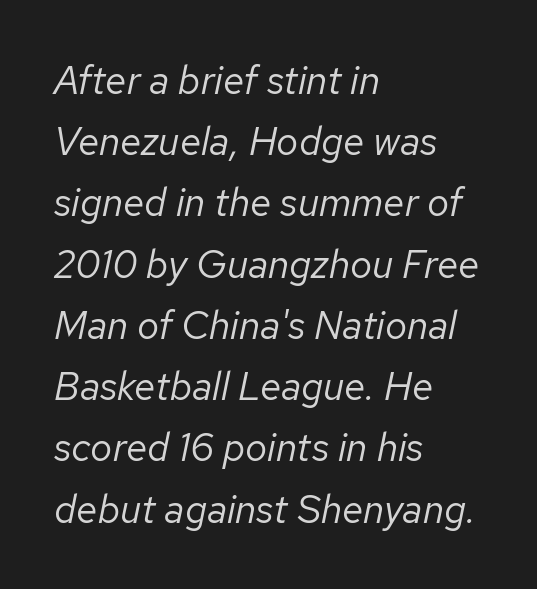
The letters advance in unequal steps, a hallmark of proportional type. This sample uses an oblique cut, with every glyph tilted off the vertical. Plain, unruled lines of type. In terms of letterspacing, this is plain default setting.
